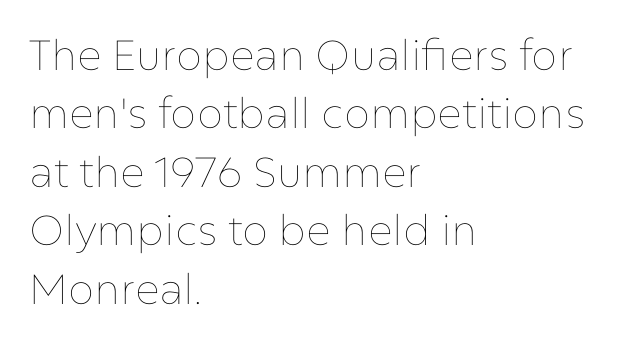
The image shows 42 px thin type, upright; set left-aligned, normal line spacing (1.39x), normal letter spacing, not underlined; low stroke contrast and a medium x-height.
